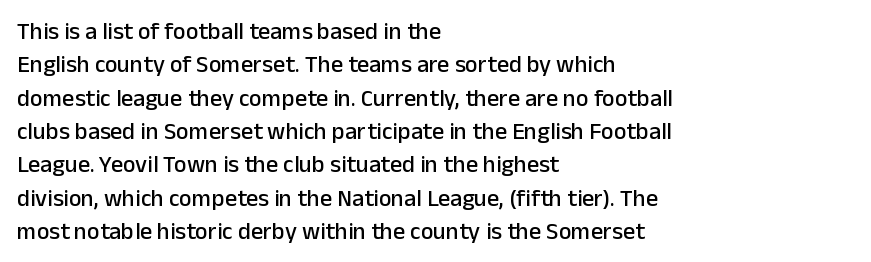
{"italic": "no", "underline": "no", "align": "left", "line_spacing": "normal", "line_spacing_ratio": 1.39, "letter_spacing": "normal", "letter_spacing_em": 0.0, "glyph_px": 24}
